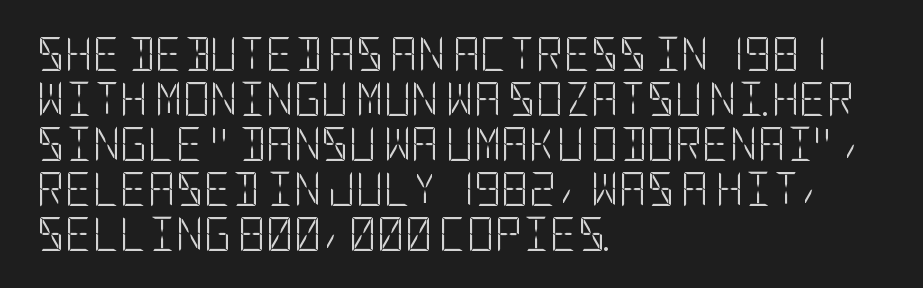
The image shows 34 px light, condensed sans-serif type, upright; set left-aligned, normal line spacing (1.32x), normal letter spacing, not underlined; low stroke contrast and a large x-height.
